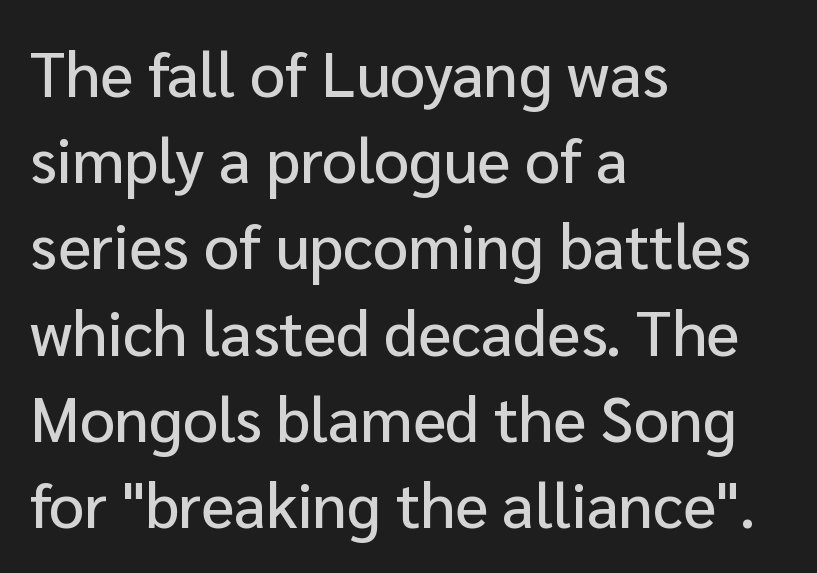
The image shows 62 px sans-serif type, upright; set left-aligned, normal line spacing (1.39x), normal letter spacing, not underlined; low stroke contrast and a medium x-height.
